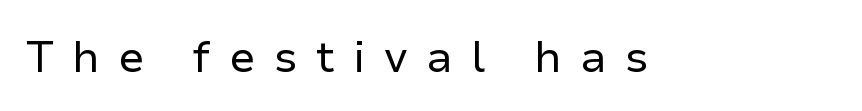
Q: Is the text bold? A: No.
Q: Is the text italic (slanted)? A: No, it is upright.
Q: Is the typeface a serif or a sans-serif typeface? A: Sans-serif.
Q: Is the text underlined? A: No.
Q: Is the spacing between letters normal or unusually wide? A: Unusually wide.
Q: Width (condensed, normal, or wide)? A: Normal.
Q: Stroke contrast? A: Low.
Q: x-height? A: Medium.
Q: Monospaced? A: No.
